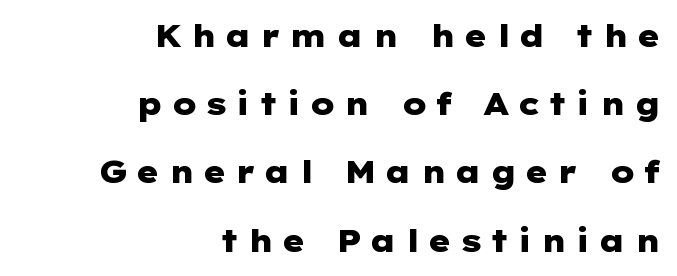
{"serif": "no", "italic": "no", "bold": "yes", "weight": "heavy", "width": "wide", "stroke_contrast": "low", "x_height": "medium", "underline": "no", "align": "right", "line_spacing": "loose", "line_spacing_ratio": 2.2, "letter_spacing": "wide", "letter_spacing_em": 0.25, "glyph_px": 31}
